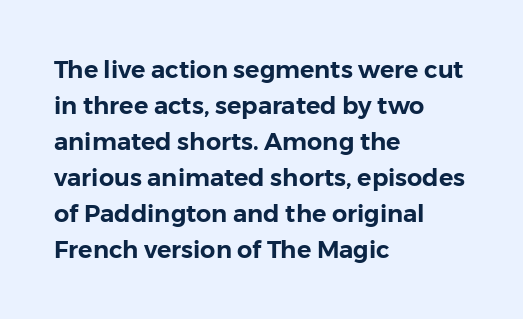
You can tell it's not italic because the verticals are truly vertical. Whoever set this chose a conventional vertical rhythm. The line texture is even and compact thanks to regular tracking. Each row of text sits above clean, open space.
